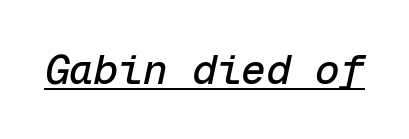
The image shows 41 px text type, italic (leaning right), monospaced; set normal letter spacing, underlined; low stroke contrast and a medium x-height.
